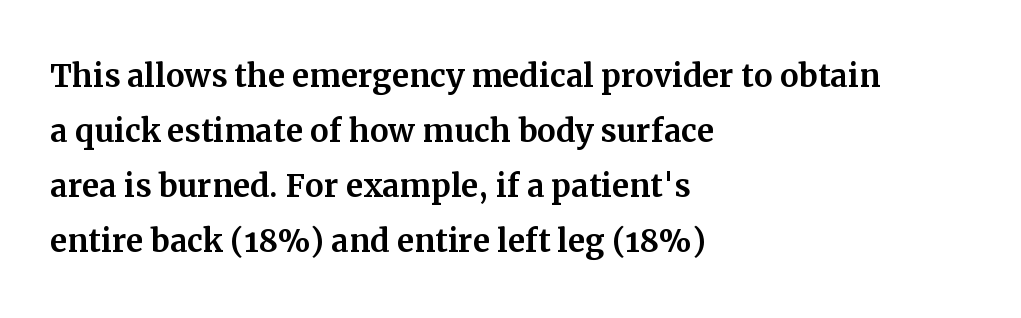
Between one letter and the next there's only the usual sliver of space. Type style note: has serifs. Baseline-to-baseline distance is the conventional proportion of letter height. Horizontal alignment here is leftward, the default for most running prose.
